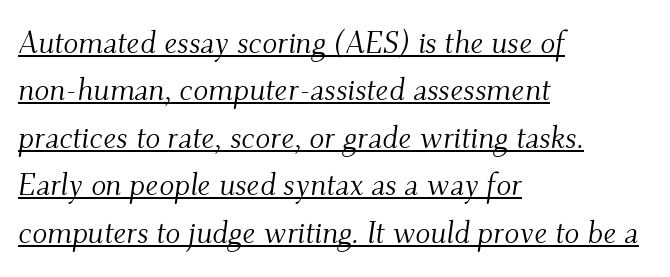
The image shows 31 px light serif type, italic (leaning right); set left-aligned, normal line spacing (1.53x), normal letter spacing, underlined; medium stroke contrast and a small x-height.
